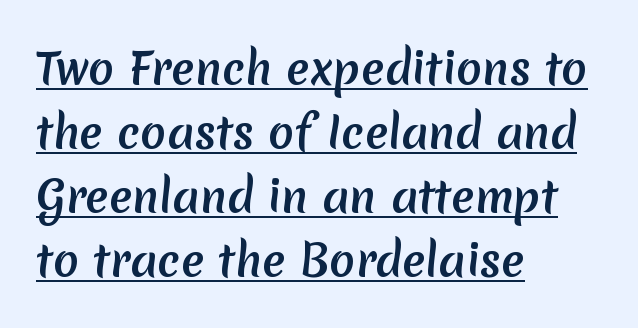
The image shows 43 px semibold sans-serif type; set left-aligned, normal line spacing (1.49x), normal letter spacing, underlined; low stroke contrast and a medium x-height.
